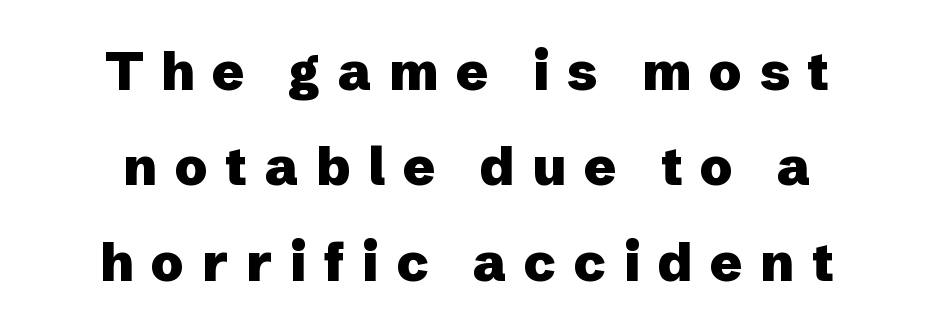
Q: Is the text bold? A: Yes.
Q: Is the text italic (slanted)? A: No, it is upright.
Q: Is the typeface a serif or a sans-serif typeface? A: Sans-serif.
Q: Is the text underlined? A: No.
Q: How is the paragraph aligned? A: Centered.
Q: Is the spacing between letters normal or unusually wide? A: Unusually wide.
Q: Width (condensed, normal, or wide)? A: Normal.
Q: Stroke contrast? A: Low.
Q: x-height? A: Medium.
Q: Monospaced? A: No.
